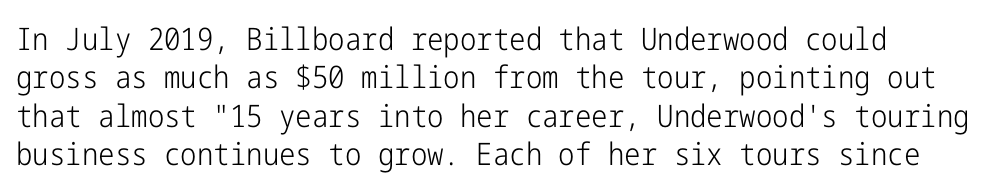
{"serif": "no", "italic": "no", "bold": "no", "weight": "light", "width": "condensed", "stroke_contrast": "low", "x_height": "medium", "underline": "no", "line_spacing_ratio": 1.24, "letter_spacing": "normal", "letter_spacing_em": 0.0, "glyph_px": 31}
